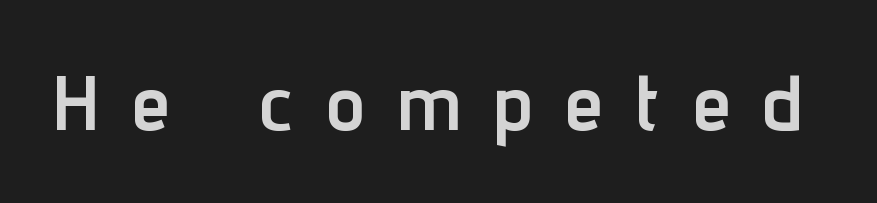
The image shows 78 px semibold, condensed sans-serif type, upright; set unusually wide letter spacing (+0.43 em), not underlined; low stroke contrast and a medium x-height.
